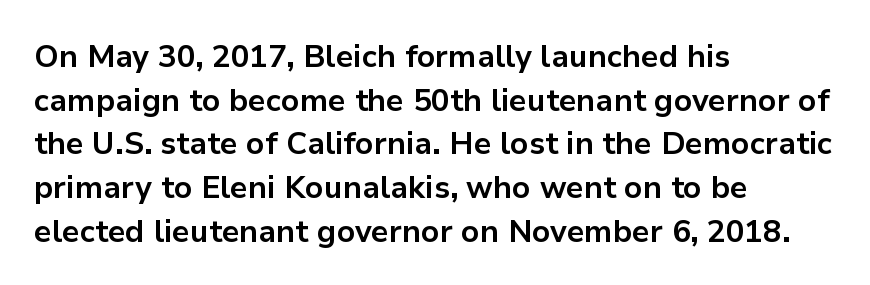
One-word summary of the alignment: left. Bare-footed words on every line. Here the glyphs are tracked normally, forming tight word shapes. A typesetter would call this proportional, since set widths differ per character.
